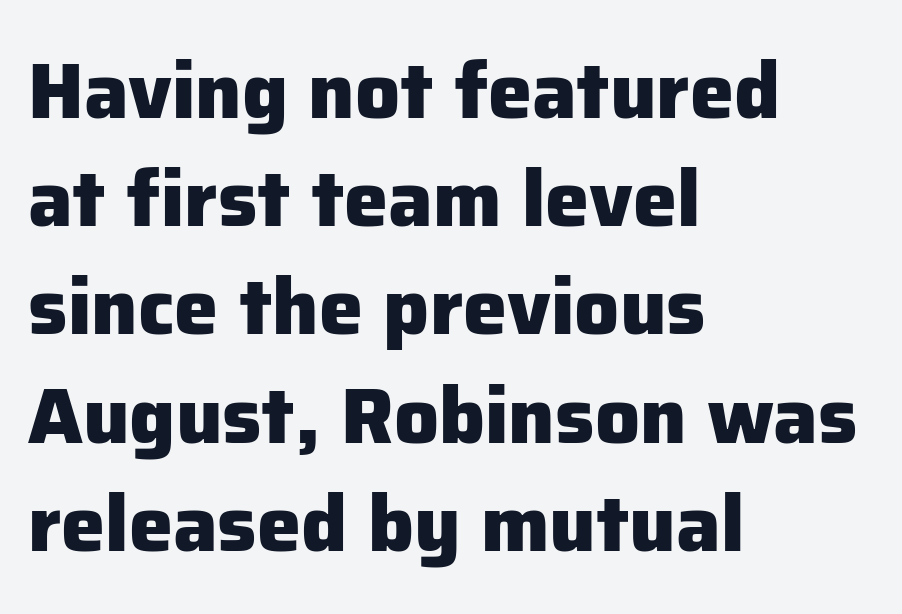
{"serif": "no", "italic": "no", "bold": "yes", "weight": "heavy", "width": "normal", "stroke_contrast": "low", "x_height": "medium", "monospaced": "no", "underline": "no", "align": "left", "line_spacing": "normal", "line_spacing_ratio": 1.37, "letter_spacing": "normal", "letter_spacing_em": 0.0, "glyph_px": 79}
